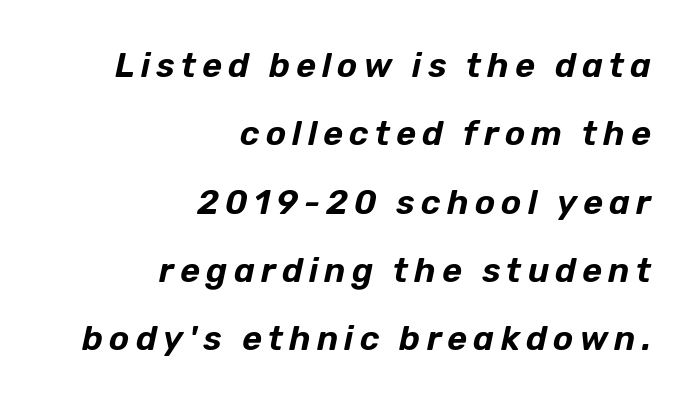
Q: Is the text italic (slanted)? A: Yes, it leans right by about 12 degrees.
Q: Is the text underlined? A: No.
Q: How is the paragraph aligned? A: Right-aligned.
Q: Is the spacing between lines tight, normal or loose? A: Loose.
Q: Width (condensed, normal, or wide)? A: Normal.
Q: Stroke contrast? A: Low.
Q: x-height? A: Medium.
Q: Monospaced? A: No.
